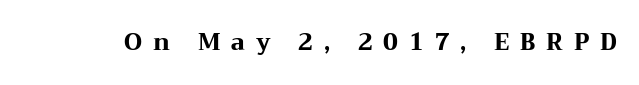
Q: Is the text bold? A: Yes.
Q: Is the text italic (slanted)? A: No, it is upright.
Q: Is the text underlined? A: No.
Q: Is the spacing between letters normal or unusually wide? A: Unusually wide.
